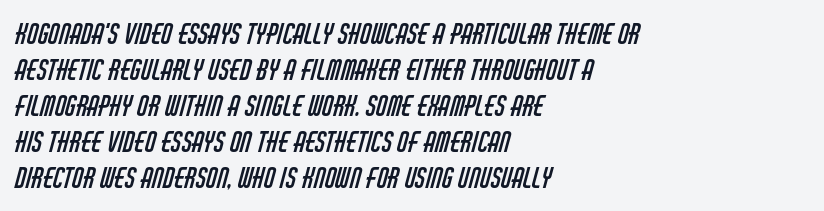
In terms of letterform style, serifs are entirely absent. Caption: face not bold, strokes unweighted. A normal amount of white space separates one row of letters from the next. Underline: absent. The lines are quadded left.
